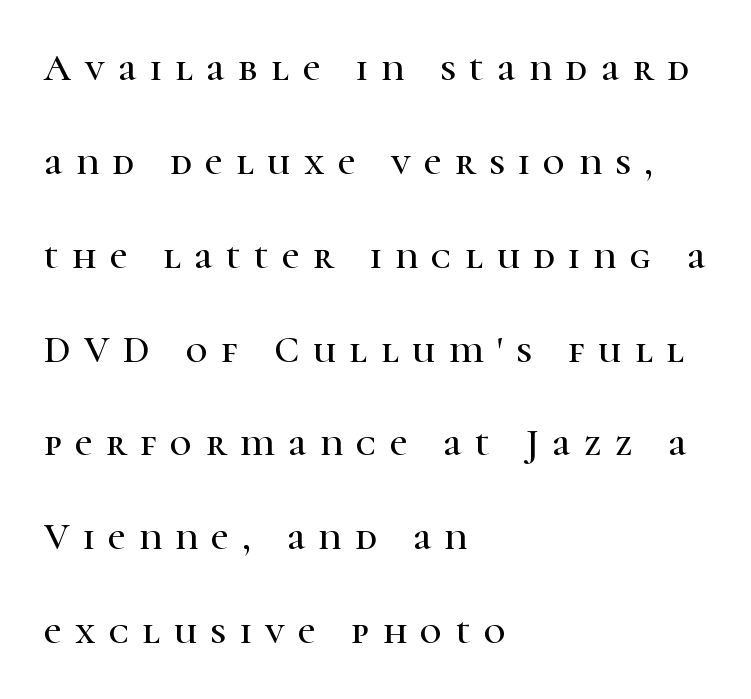
{"serif": "yes", "italic": "no", "width": "normal", "stroke_contrast": "high", "x_height": "medium", "monospaced": "no", "underline": "no", "align": "left", "line_spacing": "loose", "line_spacing_ratio": 2.47, "letter_spacing": "wide", "letter_spacing_em": 0.36, "glyph_px": 38}
